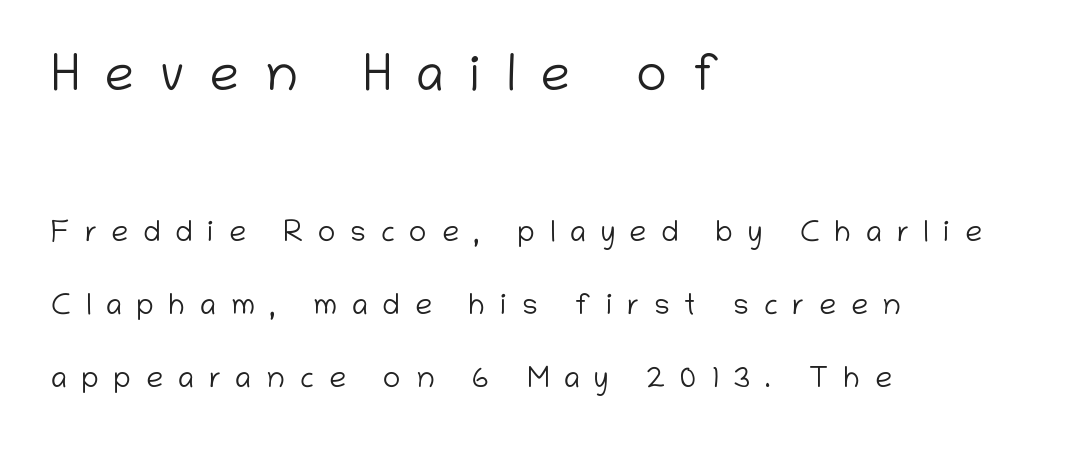
Q: Is the text bold? A: No.
Q: Is the text italic (slanted)? A: No, it is upright.
Q: Is the typeface a serif or a sans-serif typeface? A: Sans-serif.
Q: Is the text underlined? A: No.
Q: How is the paragraph aligned? A: Left-aligned.
Q: Is the spacing between letters normal or unusually wide? A: Unusually wide.
Q: Is the spacing between lines tight, normal or loose? A: Loose.
Q: Which block of text is set in a larger size, the first (top) or the second (bottom)? A: The first (top) one.
Q: Width (condensed, normal, or wide)? A: Normal.
Q: Stroke contrast? A: Low.
Q: x-height? A: Medium.
Q: Monospaced? A: No.
